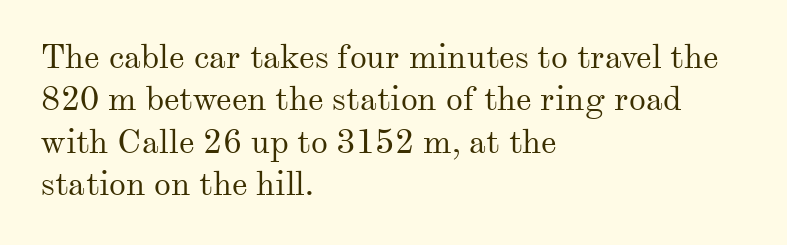
{"serif": "yes", "italic": "no", "bold": "no", "weight": "regular", "width": "normal", "stroke_contrast": "medium", "x_height": "small", "monospaced": "no", "underline": "no", "align": "left", "line_spacing": "normal", "line_spacing_ratio": 1.25, "letter_spacing": "normal", "letter_spacing_em": 0.0, "glyph_px": 34}
